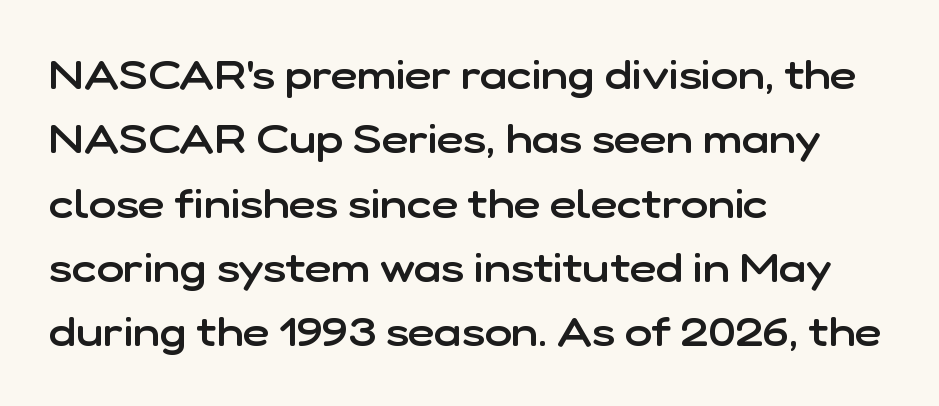
Looks like regular typesetting: each glyph gets only the width it needs. The string is rendered with underlining switched off. The tracking reads as untouched default to a designer's eye. This is the in-between weight designers call semibold or demi. Vertically, the passage feels balanced, rows spaced as you'd expect. You can tell it's not italic because the verticals are truly vertical.
